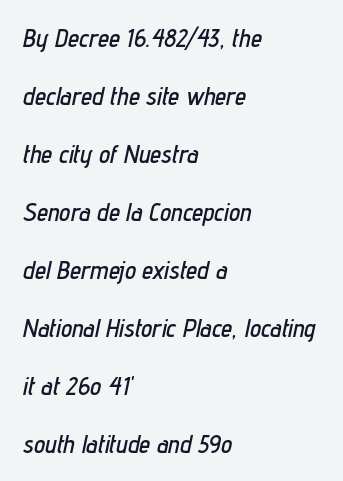
The image shows 25 px text type, italic (leaning right); set left-aligned, loose line spacing (2.32x), normal letter spacing, not underlined.
